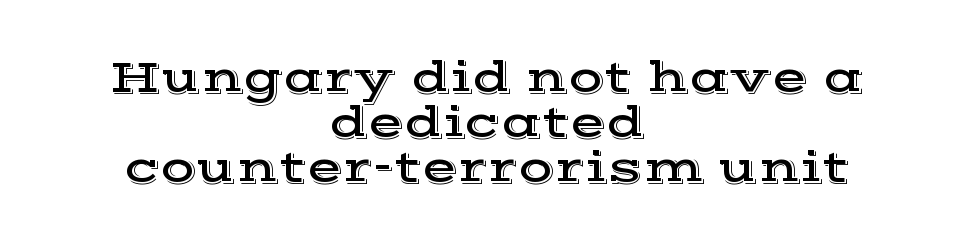
{"serif": "yes", "italic": "no", "width": "wide", "x_height": "medium", "monospaced": "no", "underline": "no", "align": "center", "line_spacing": "tight", "line_spacing_ratio": 0.96, "letter_spacing": "normal", "letter_spacing_em": 0.0, "glyph_px": 47}
